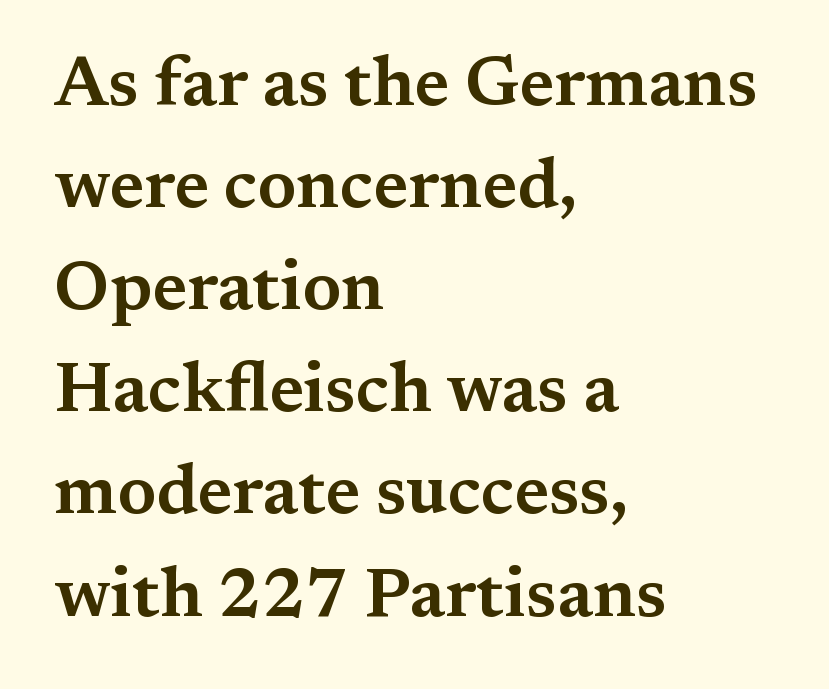
A typesetter would call this proportional, since set widths differ per character. Where is the straight margin? On the left. Little horizontal feet cap the strokes, marking this as serif type. Regarding leading, the lines here are spaced in the standard way. The letterforms sit shoulder to shoulder at normal distance.
